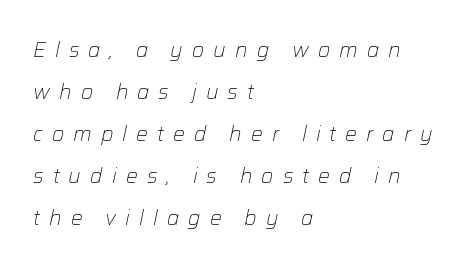
Q: Is the text bold? A: No.
Q: Is the text italic (slanted)? A: Yes, it leans right by about 12 degrees.
Q: Is the text underlined? A: No.
Q: How is the paragraph aligned? A: Left-aligned.
Q: Is the spacing between letters normal or unusually wide? A: Unusually wide.
Q: Is the spacing between lines tight, normal or loose? A: Loose.
